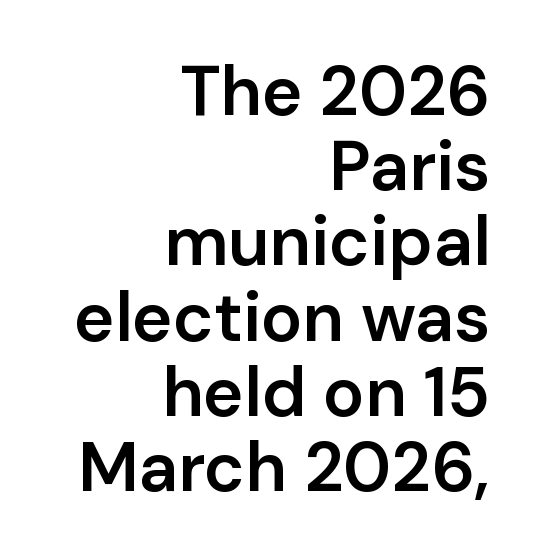
{"serif": "no", "italic": "no", "bold": "semi", "weight": "semibold", "width": "normal", "stroke_contrast": "low", "x_height": "medium", "monospaced": "no", "underline": "no", "align": "right", "line_spacing": "tight", "line_spacing_ratio": 1.09, "letter_spacing": "normal", "letter_spacing_em": 0.0, "glyph_px": 69}
